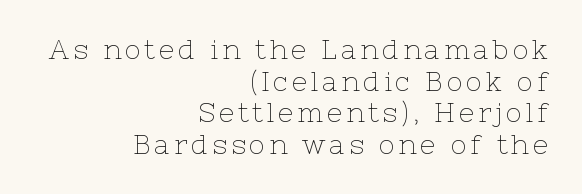
Notice how the stems are strictly vertical — no italics here. Only glyphs here, with clear space below each row. The paragraph shown leans on its right margin. Compared with a typical body face, this is equally light or lighter still.
